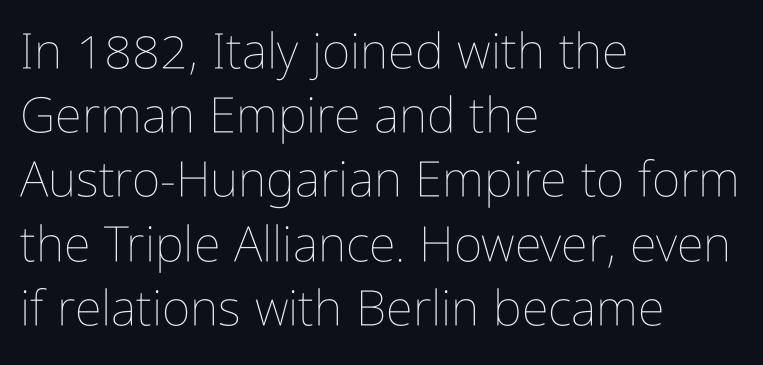
The image shows 49 px thin, condensed type, upright; set left-aligned, normal line spacing (1.31x), normal letter spacing, not underlined; low stroke contrast and a medium x-height.
